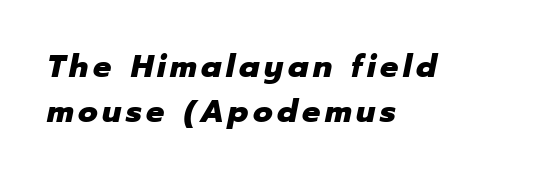
Q: Is the text bold? A: Yes.
Q: Is the text italic (slanted)? A: Yes, it leans right by about 12 degrees.
Q: Is the text underlined? A: No.
Q: How is the paragraph aligned? A: Left-aligned.
Q: Is the spacing between lines tight, normal or loose? A: Normal.
Q: Width (condensed, normal, or wide)? A: Normal.
Q: Stroke contrast? A: Low.
Q: x-height? A: Medium.
Q: Monospaced? A: No.
